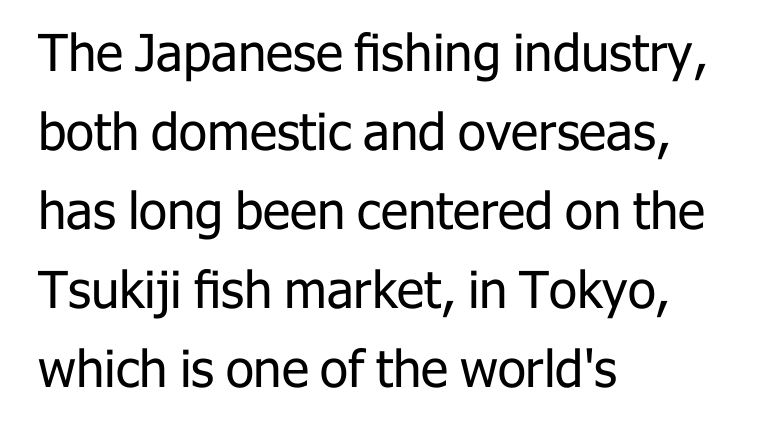
The passage shown has conventional tracking throughout. Where is the straight margin? On the left. Grotesque or geometric, the face here clearly has no serifs. One glance says typical: line gaps are just what's usual. The passage shown is typed in a proportional face where columns would drift. Check under the words: just untouched page.
